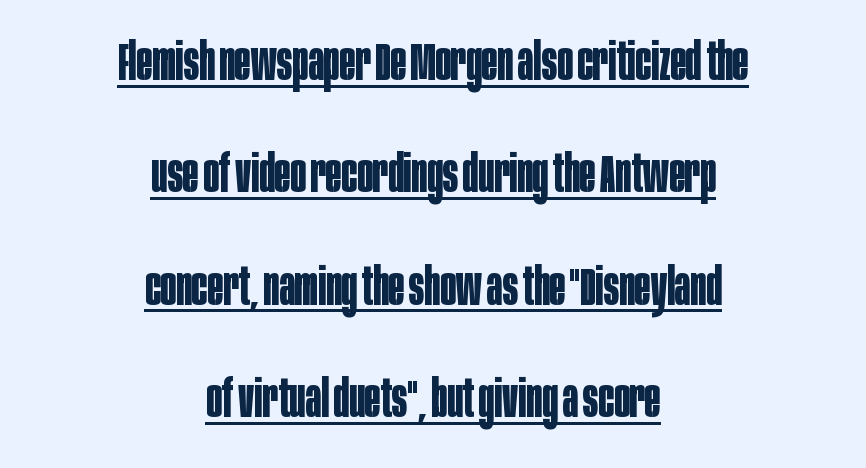
Note the varied advance widths — an 'i' is clearly narrower than an 'm'. The font family rendered here belongs to the sans-serif group. This sample uses plain, unmodified letter spacing. Like a heading marked for emphasis, these lines bear an underscore. The paragraph shown floats in the horizontal middle. Leading: increased.
